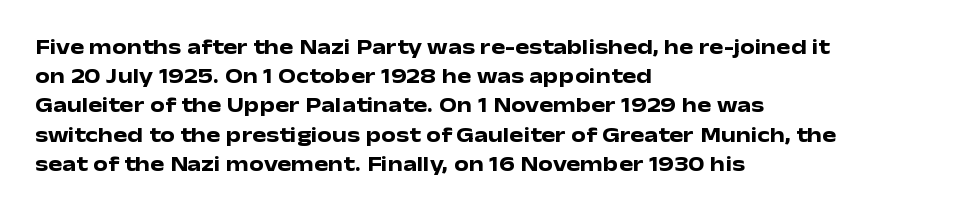
{"italic": "no", "bold": "yes", "underline": "no", "align": "left", "line_spacing": "normal", "line_spacing_ratio": 1.39, "letter_spacing": "normal", "letter_spacing_em": 0.0, "glyph_px": 21}
